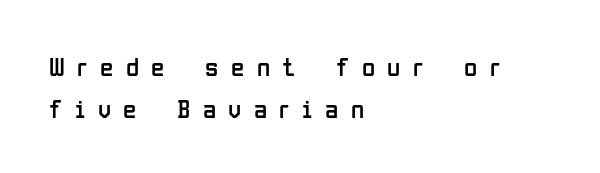
{"italic": "no", "bold": "no", "underline": "no", "align": "left", "line_spacing": "normal", "line_spacing_ratio": 1.55, "letter_spacing": "wide", "letter_spacing_em": 0.46, "glyph_px": 27}
